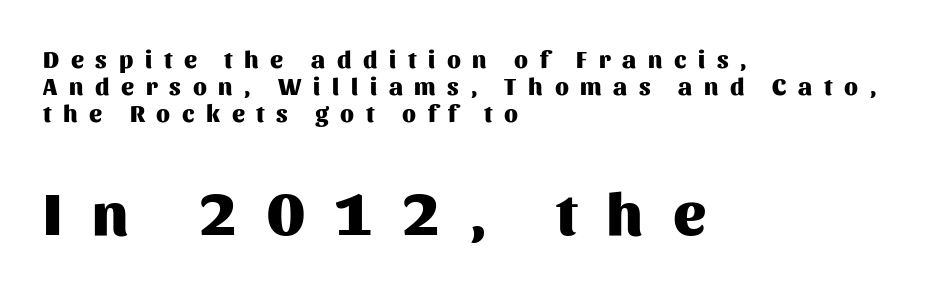
{"serif": "no", "italic": "no", "bold": "yes", "weight": "heavy", "width": "normal", "stroke_contrast": "medium", "x_height": "medium", "monospaced": "no", "underline": "no", "align": "left", "line_spacing": "tight", "line_spacing_ratio": 1.12, "letter_spacing": "wide", "letter_spacing_em": 0.49, "larger_block": "second", "size_ratio": 2.54, "glyph_px": 61}
